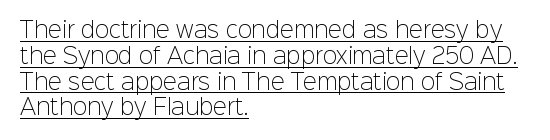
{"italic": "no", "bold": "no", "underline": "yes", "align": "left", "line_spacing_ratio": 1.23, "letter_spacing": "normal", "letter_spacing_em": 0.0, "glyph_px": 21}
